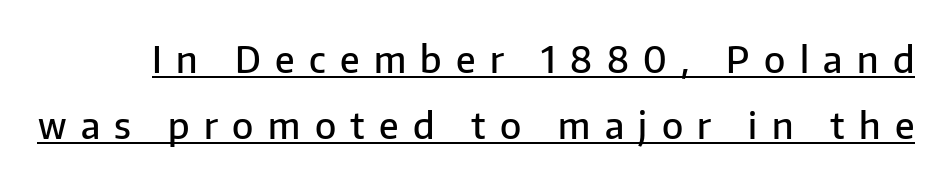
Q: Is the text bold? A: Semi-bold.
Q: Is the text italic (slanted)? A: No, it is upright.
Q: Is the typeface a serif or a sans-serif typeface? A: Sans-serif.
Q: Is the text underlined? A: Yes.
Q: Is the spacing between letters normal or unusually wide? A: Unusually wide.
Q: Width (condensed, normal, or wide)? A: Normal.
Q: Stroke contrast? A: Low.
Q: x-height? A: Medium.
Q: Monospaced? A: No.
